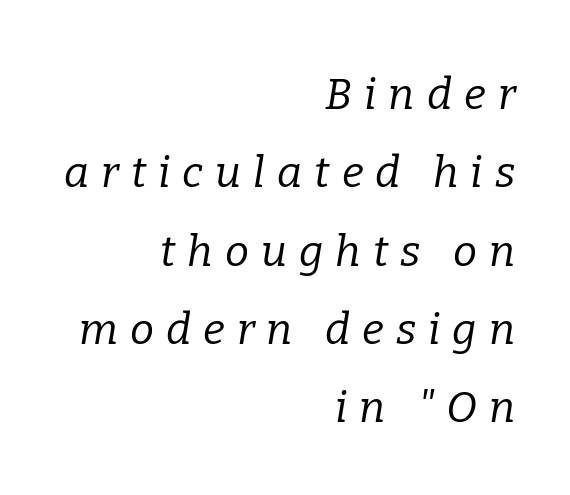
Q: Is the text bold? A: No.
Q: Is the text italic (slanted)? A: Yes, it leans right by about 9 degrees.
Q: Is the typeface a serif or a sans-serif typeface? A: Serif.
Q: Is the text underlined? A: No.
Q: How is the paragraph aligned? A: Right-aligned.
Q: Is the spacing between letters normal or unusually wide? A: Unusually wide.
Q: Width (condensed, normal, or wide)? A: Normal.
Q: Stroke contrast? A: Low.
Q: x-height? A: Medium.
Q: Monospaced? A: No.
